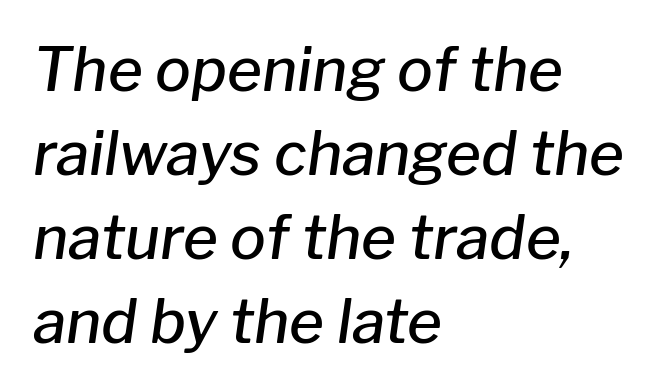
The image shows 60 px semibold type, italic (leaning right); set left-aligned, normal line spacing (1.4x), normal letter spacing, not underlined; low stroke contrast and a medium x-height.
